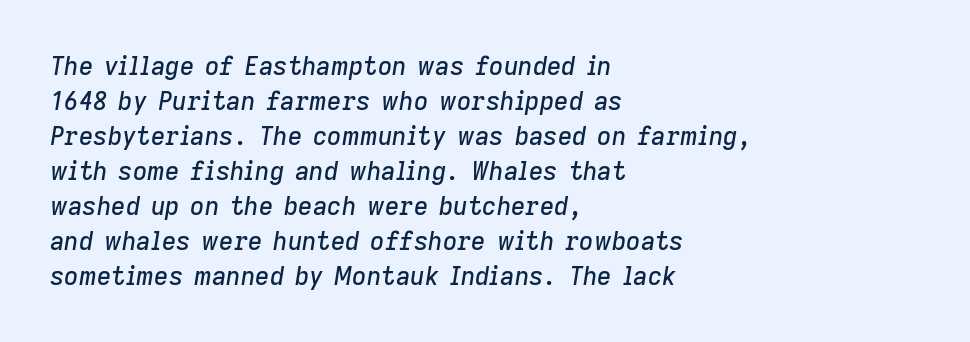
The image shows 25 px text type, italic (leaning right); set left-aligned, normal line spacing (1.4x), normal letter spacing, not underlined.
